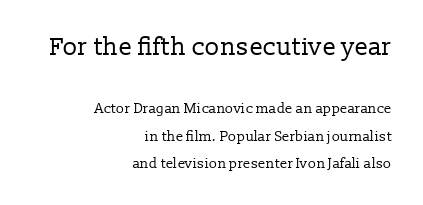
{"italic": "no", "bold": "no", "underline": "no", "align": "right", "line_spacing": "loose", "line_spacing_ratio": 1.97, "letter_spacing": "normal", "letter_spacing_em": 0.0, "larger_block": "first", "size_ratio": 1.79, "glyph_px": 25}
